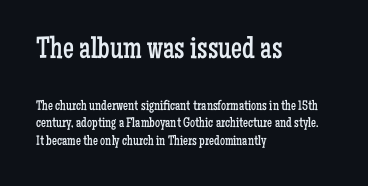
These lines are rendered in a variable-pitch font. Leftover space on each line is placed entirely after the last word. Glyph-to-glyph distance matches everyday printed text. This is the regular roman posture of the typeface. Small tapered or slab feet sit at the stroke ends, so this counts as serif. The string is rendered with underlining switched off.
